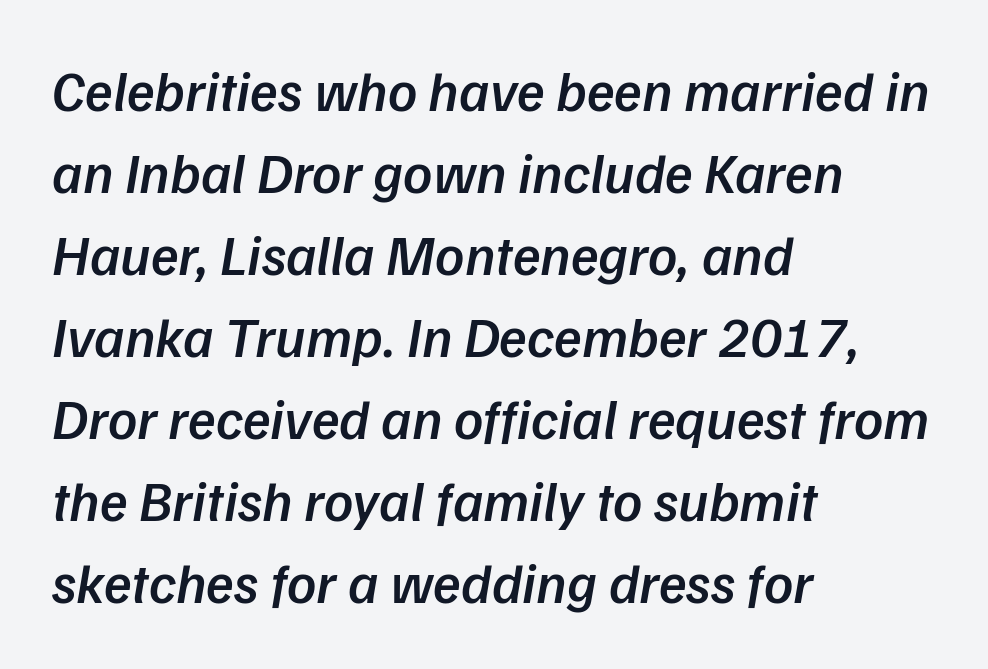
Q: Is the text bold? A: Semi-bold.
Q: Is the text italic (slanted)? A: Yes, it leans right by about 9 degrees.
Q: Is the text underlined? A: No.
Q: How is the paragraph aligned? A: Left-aligned.
Q: Is the spacing between letters normal or unusually wide? A: Normal.
Q: Is the spacing between lines tight, normal or loose? A: Normal.
Q: Width (condensed, normal, or wide)? A: Normal.
Q: Stroke contrast? A: Low.
Q: x-height? A: Medium.
Q: Monospaced? A: No.
